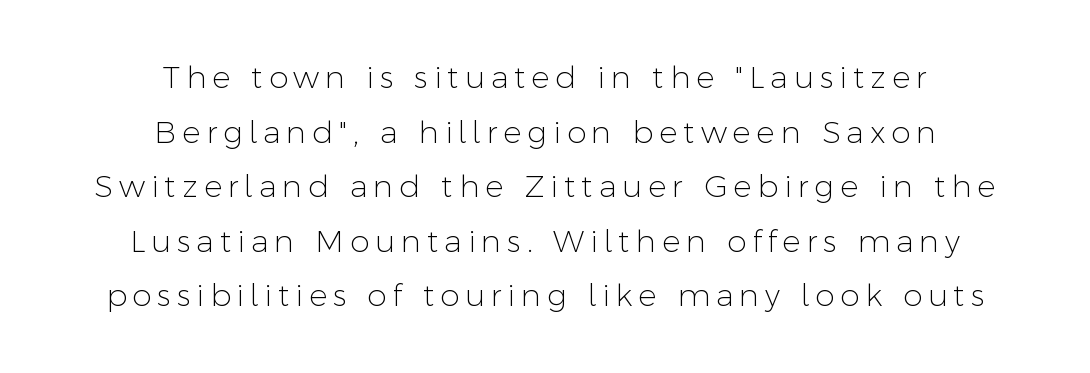
{"serif": "no", "italic": "no", "bold": "no", "weight": "light", "width": "normal", "stroke_contrast": "low", "x_height": "medium", "monospaced": "no", "underline": "no", "align": "center", "line_spacing_ratio": 1.76, "glyph_px": 31}
